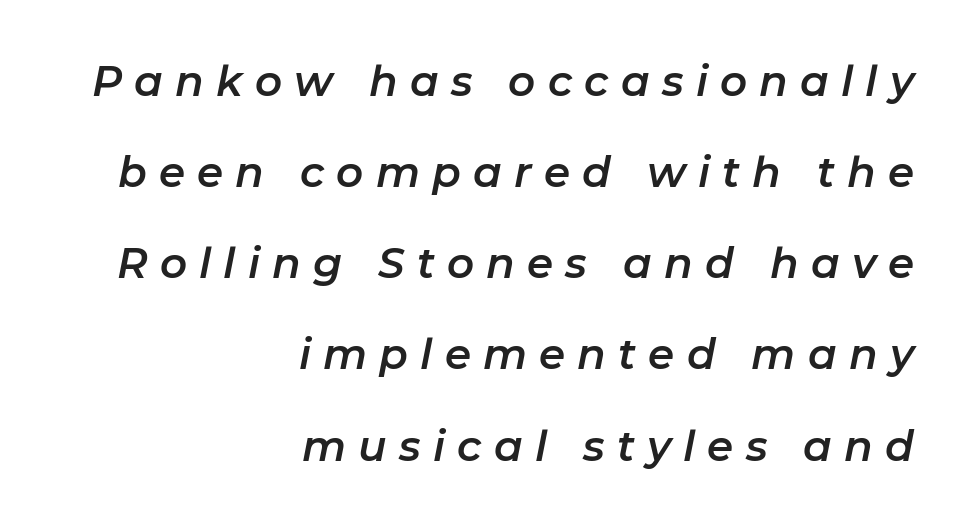
{"italic": "yes", "lean": "right", "slant_degrees": 11, "width": "normal", "stroke_contrast": "low", "x_height": "medium", "monospaced": "no", "underline": "no", "align": "right", "line_spacing": "loose", "line_spacing_ratio": 2.17, "letter_spacing": "wide", "letter_spacing_em": 0.29, "glyph_px": 42}
